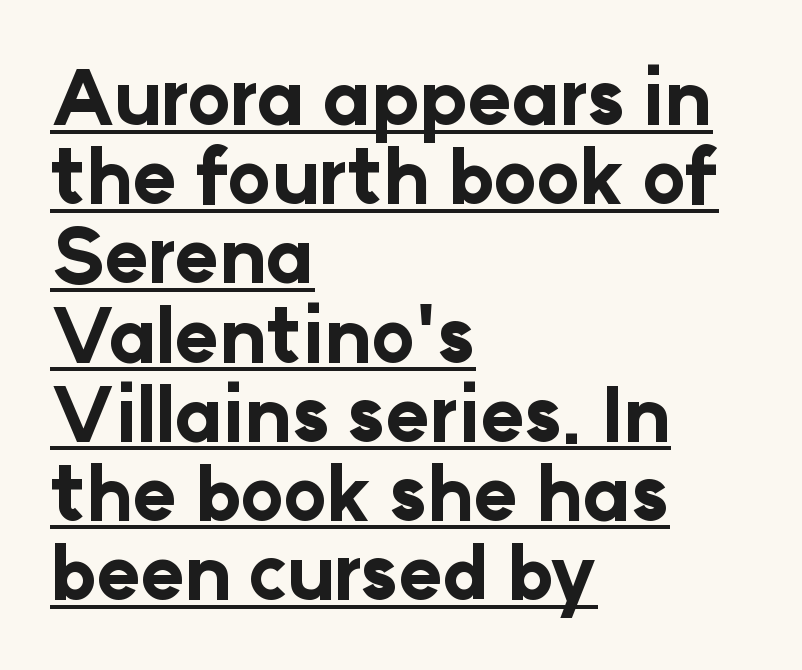
The image shows 74 px bold sans-serif type, upright; set left-aligned, tight line spacing (1.07x), normal letter spacing, underlined; low stroke contrast and a medium x-height.
